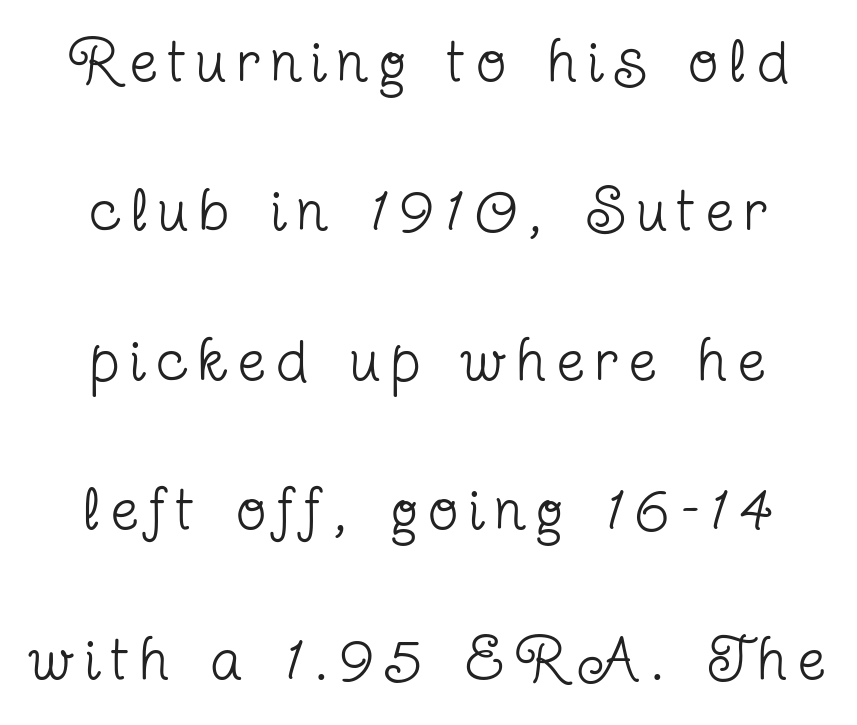
{"serif": "yes", "italic": "no", "bold": "no", "weight": "regular", "width": "condensed", "stroke_contrast": "low", "x_height": "medium", "monospaced": "no", "underline": "no", "align": "center", "line_spacing": "loose", "line_spacing_ratio": 2.45, "glyph_px": 61}
